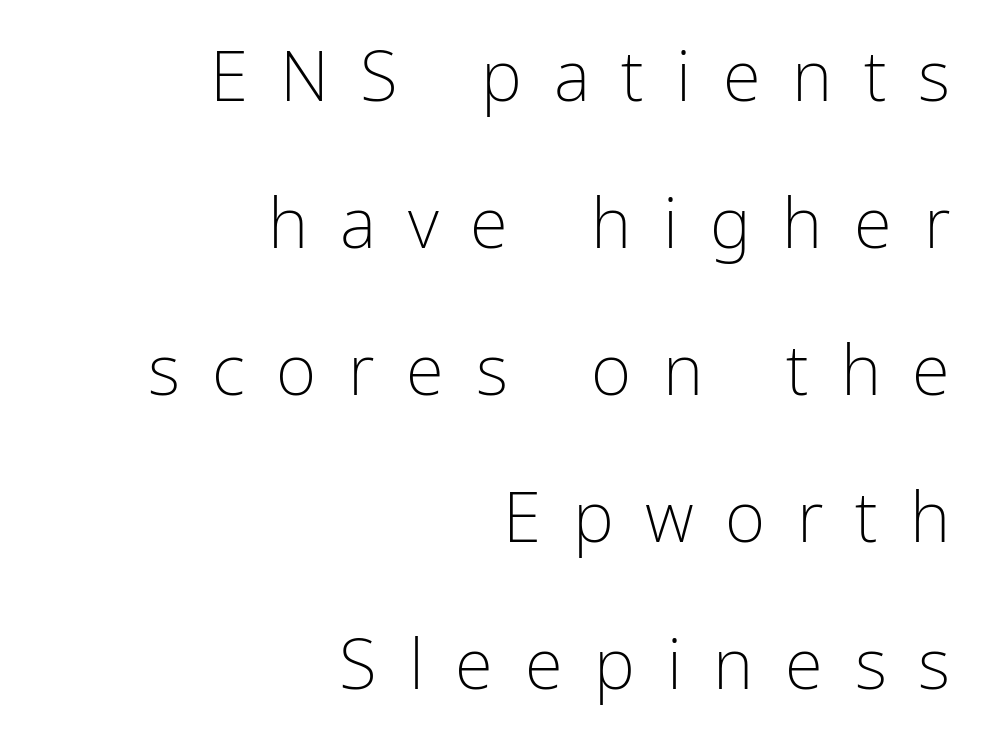
{"serif": "no", "italic": "no", "bold": "no", "weight": "light", "width": "condensed", "stroke_contrast": "low", "x_height": "medium", "monospaced": "no", "underline": "no", "align": "right", "line_spacing": "loose", "line_spacing_ratio": 2.13, "letter_spacing": "wide", "letter_spacing_em": 0.46, "glyph_px": 69}
